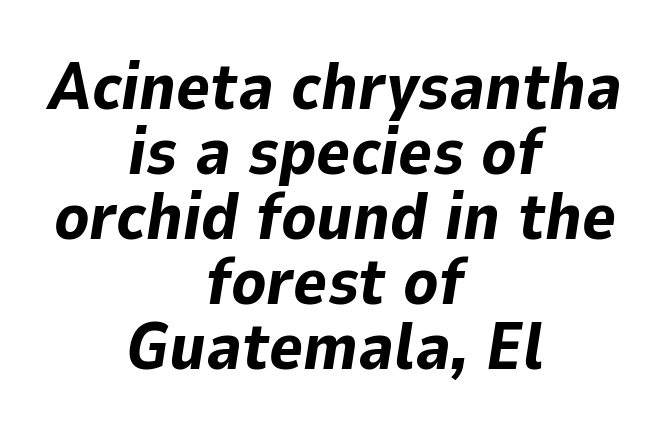
{"italic": "yes", "lean": "right", "slant_degrees": 9, "bold": "yes", "weight": "bold", "width": "normal", "stroke_contrast": "low", "x_height": "medium", "monospaced": "no", "underline": "no", "align": "center", "line_spacing": "tight", "line_spacing_ratio": 1.0, "letter_spacing": "normal", "letter_spacing_em": 0.0, "glyph_px": 65}
